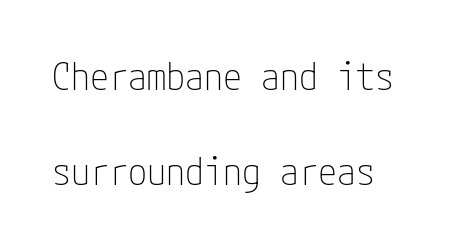
The image shows 38 px thin, condensed sans-serif type, upright; set left-aligned, loose line spacing (2.49x), normal letter spacing, not underlined; low stroke contrast and a medium x-height.
